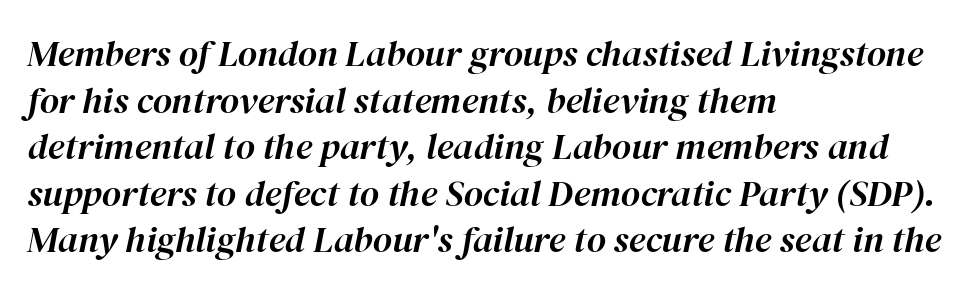
The specimen omits any rule beneath the text block's lines. Honestly, the row spacing looks completely unremarkable. Students, note that the glyphs here touch the page at normal intervals. When letters slant like this, we call the style italic. Alignment: flush left. Varying glyph widths throughout — classic text-font behaviour.
